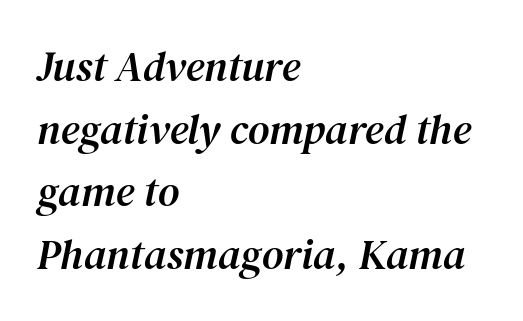
Q: Is the text italic (slanted)? A: Yes, it leans right by about 12 degrees.
Q: Is the typeface a serif or a sans-serif typeface? A: Serif.
Q: Is the text underlined? A: No.
Q: How is the paragraph aligned? A: Left-aligned.
Q: Is the spacing between letters normal or unusually wide? A: Normal.
Q: Is the spacing between lines tight, normal or loose? A: Normal.
Q: Width (condensed, normal, or wide)? A: Normal.
Q: Stroke contrast? A: Medium.
Q: x-height? A: Medium.
Q: Monospaced? A: No.
